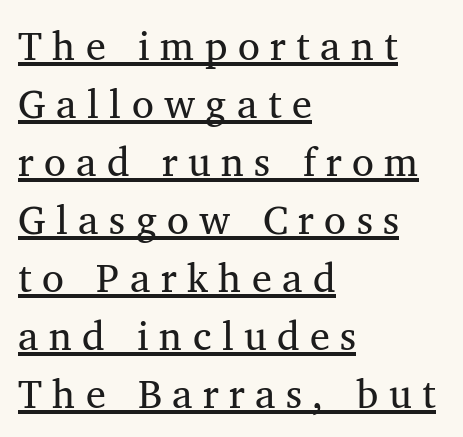
Layout note: lines flush left. Note the varied advance widths — an 'i' is clearly narrower than an 'm'. The face used here is rendered with a markedly widened letterfit. The strokes are not fattened; the text isn't bold.
